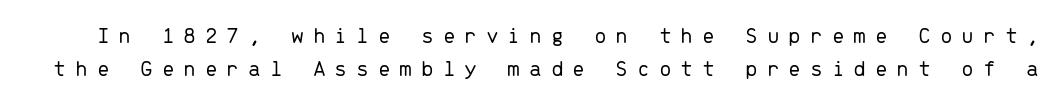
Plain, unruled lines of type. The strokes carry an ordinary text weight at most. Does the leading feel generous? No, just average. Nope, not italic — everything's standing straight.
